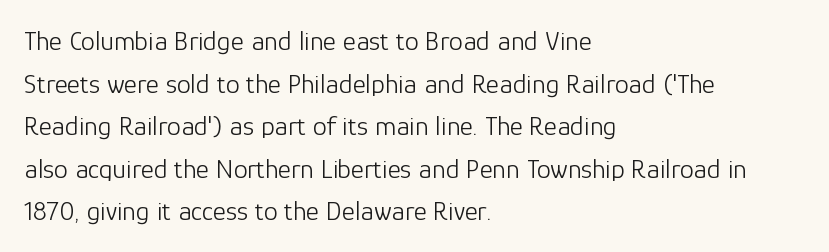
Q: Is the text bold? A: No.
Q: Is the text italic (slanted)? A: No, it is upright.
Q: Is the typeface a serif or a sans-serif typeface? A: Sans-serif.
Q: Is the text underlined? A: No.
Q: How is the paragraph aligned? A: Left-aligned.
Q: Is the spacing between letters normal or unusually wide? A: Normal.
Q: Is the spacing between lines tight, normal or loose? A: Normal.
Q: Width (condensed, normal, or wide)? A: Normal.
Q: Stroke contrast? A: Low.
Q: x-height? A: Medium.
Q: Monospaced? A: No.
